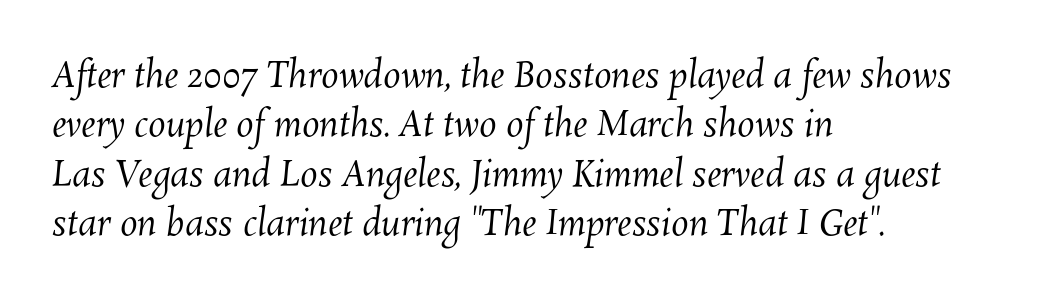
Regarding leading, the lines here are spaced in the standard way. The passage shown has conventional tracking throughout. Is this a fixed-width face? No — the glyphs have proportional, varying widths. Nothing heavy about these letters — not bold at all. The space beneath each line is pristine and unruled. The compositor pushed each line to the left boundary.
